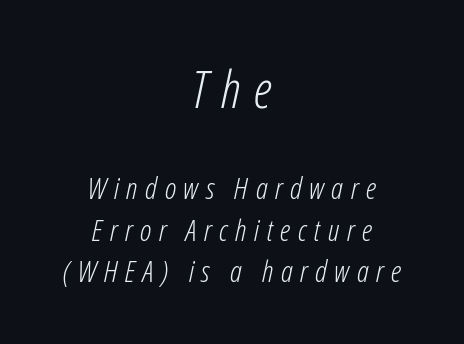
{"italic": "yes", "lean": "right", "slant_degrees": 12, "bold": "no", "weight": "light", "width": "condensed", "stroke_contrast": "low", "x_height": "medium", "monospaced": "no", "underline": "no", "align": "center", "line_spacing": "normal", "line_spacing_ratio": 1.39, "letter_spacing": "wide", "letter_spacing_em": 0.25, "larger_block": "first", "size_ratio": 1.73, "glyph_px": 52}
